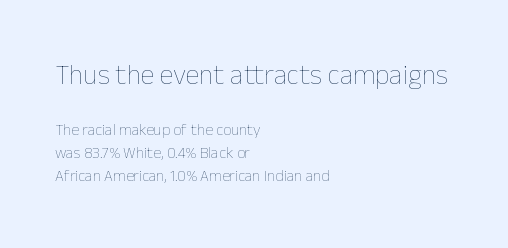
This sample uses plain, unmodified letter spacing. A typesetter would call this proportional, since set widths differ per character. Short and long lines alike share a common starting point at left. Interline gaps are of average width in this sample.
